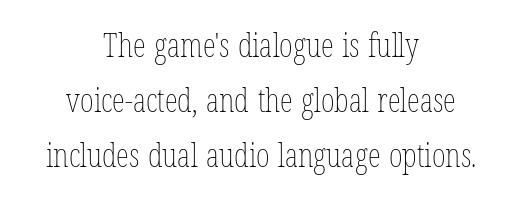
The image shows 33 px thin, condensed type, upright; set centered, normal line spacing (1.66x), normal letter spacing, not underlined; low stroke contrast and a medium x-height.
